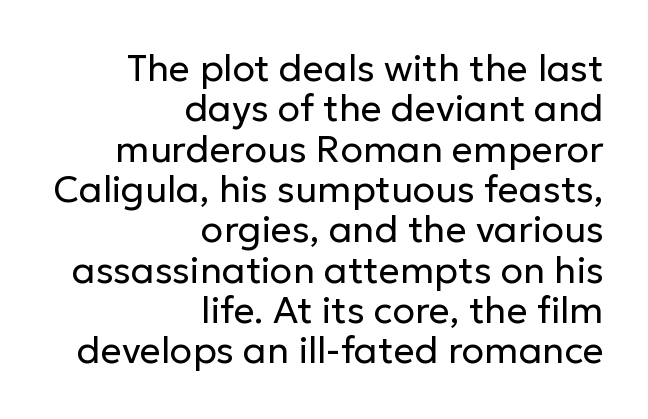
The image shows 37 px regular-weight sans-serif type, upright; set right-aligned, tight line spacing (1.09x), normal letter spacing, not underlined; low stroke contrast and a medium x-height.
